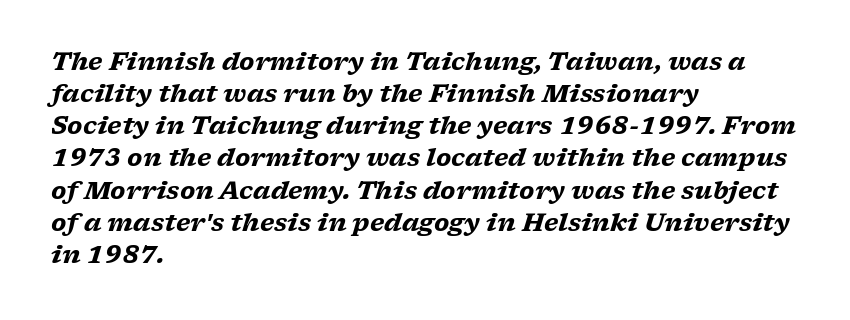
A bare baseline throughout the passage. Yep, that's italic — everything's leaning. These lines carry a lot of weight — the face is fully bold. Short note: letters normally spaced. Teacher's note: observe the even left margin — that is flush-left alignment.
